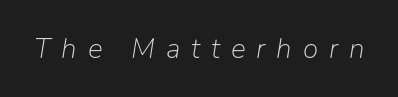
{"italic": "yes", "lean": "right", "slant_degrees": 9, "bold": "no", "weight": "light", "width": "normal", "stroke_contrast": "low", "x_height": "medium", "monospaced": "no", "underline": "no", "letter_spacing": "wide", "letter_spacing_em": 0.39, "glyph_px": 28}
